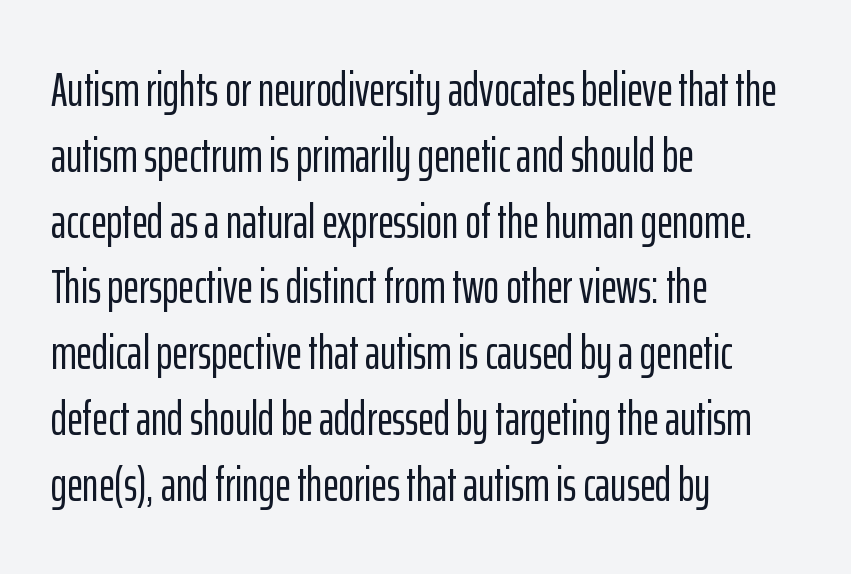
Characters remain perfectly vertical along every line. Look at the bottom of the vertical strokes: they stop flat, with no serifs. This sample keeps an unexceptional amount of space between lines. Compared with typical body copy, the letter spacing here is the same. A student would call this left alignment; a typographer would say flush left, rag right.
